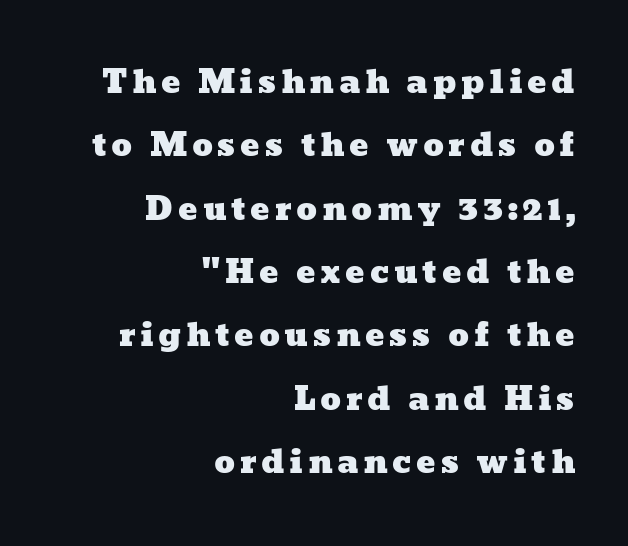
The image shows 32 px wide type; set right-aligned, loose line spacing (1.98x), not underlined; low stroke contrast and a medium x-height.
